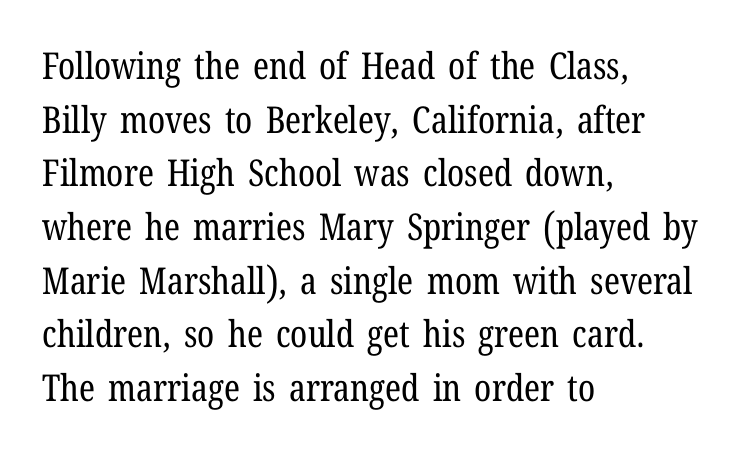
Designer's note — italics off, roman on. The typesetter chose a ragged-right arrangement here. Stroke thickness stays within the range of a standard reading face or lighter. The specimen omits any rule beneath the text block's lines. A typesetter would call this zero additional tracking. Proportional: the letters do not fall into vertical columns.
